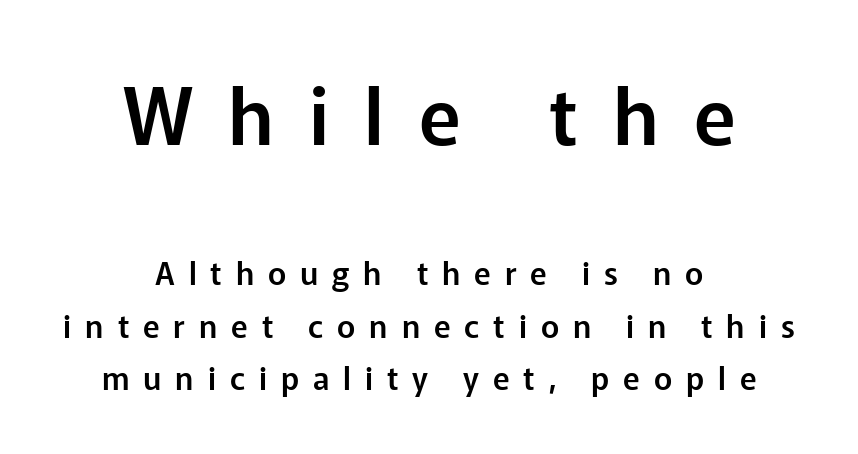
Q: Is the text italic (slanted)? A: No, it is upright.
Q: Is the typeface a serif or a sans-serif typeface? A: Sans-serif.
Q: Is the text underlined? A: No.
Q: How is the paragraph aligned? A: Centered.
Q: Is the spacing between letters normal or unusually wide? A: Unusually wide.
Q: Is the spacing between lines tight, normal or loose? A: Normal.
Q: Which block of text is set in a larger size, the first (top) or the second (bottom)? A: The first (top) one.
Q: Width (condensed, normal, or wide)? A: Normal.
Q: Stroke contrast? A: Low.
Q: x-height? A: Medium.
Q: Monospaced? A: No.
